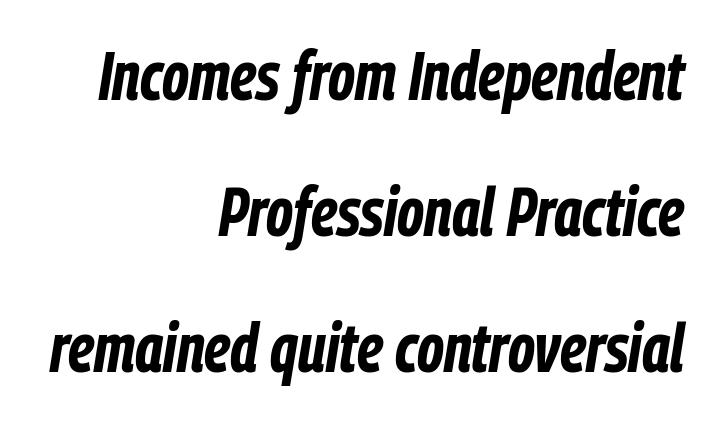
Q: Is the text bold? A: Yes.
Q: Is the text italic (slanted)? A: Yes, it leans right by about 9 degrees.
Q: Is the text underlined? A: No.
Q: How is the paragraph aligned? A: Right-aligned.
Q: Is the spacing between letters normal or unusually wide? A: Normal.
Q: Is the spacing between lines tight, normal or loose? A: Loose.
Q: Width (condensed, normal, or wide)? A: Condensed.
Q: Stroke contrast? A: Low.
Q: x-height? A: Medium.
Q: Monospaced? A: No.
